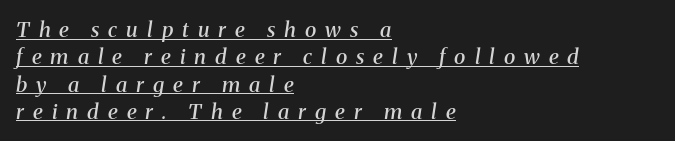
Q: Is the text bold? A: Semi-bold.
Q: Is the text italic (slanted)? A: Yes, it leans right by about 8 degrees.
Q: Is the text underlined? A: Yes.
Q: How is the paragraph aligned? A: Left-aligned.
Q: Is the spacing between letters normal or unusually wide? A: Unusually wide.
Q: Is the spacing between lines tight, normal or loose? A: Normal.
